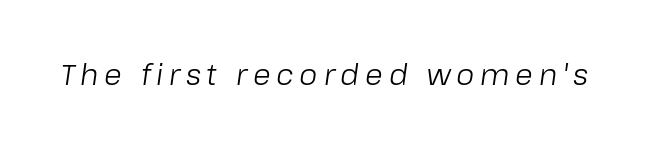
Q: Is the text bold? A: No.
Q: Is the text italic (slanted)? A: Yes, it leans right by about 8 degrees.
Q: Is the text underlined? A: No.
Q: Is the spacing between letters normal or unusually wide? A: Unusually wide.
Q: Width (condensed, normal, or wide)? A: Normal.
Q: Stroke contrast? A: Low.
Q: x-height? A: Medium.
Q: Monospaced? A: No.
